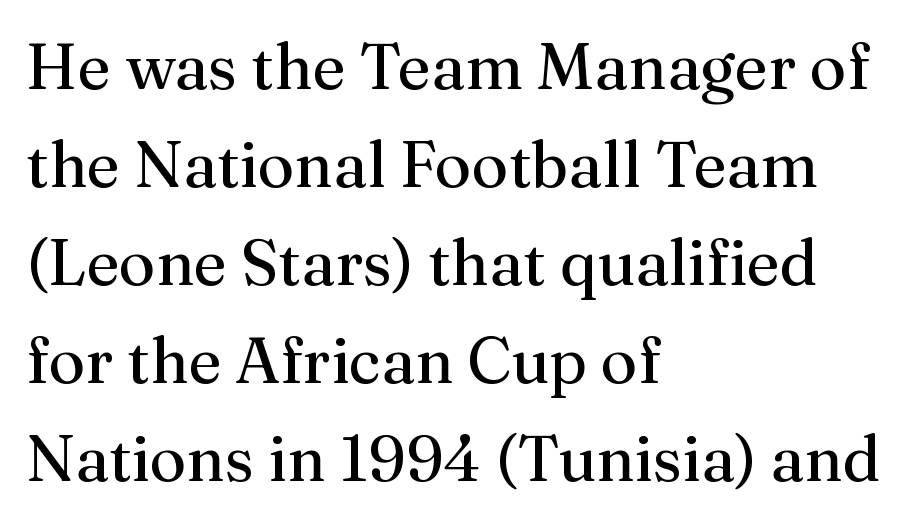
Look at the bottom of the vertical strokes: they flare into serifs here. The line-height multiplier appears to be the usual default. When letters stand straight like this, we call the style roman or upright. Lines of text with bare space underneath. No letter is thick-stroked: the sample isn't bold. All the whitespace from short lines collects on the right.
